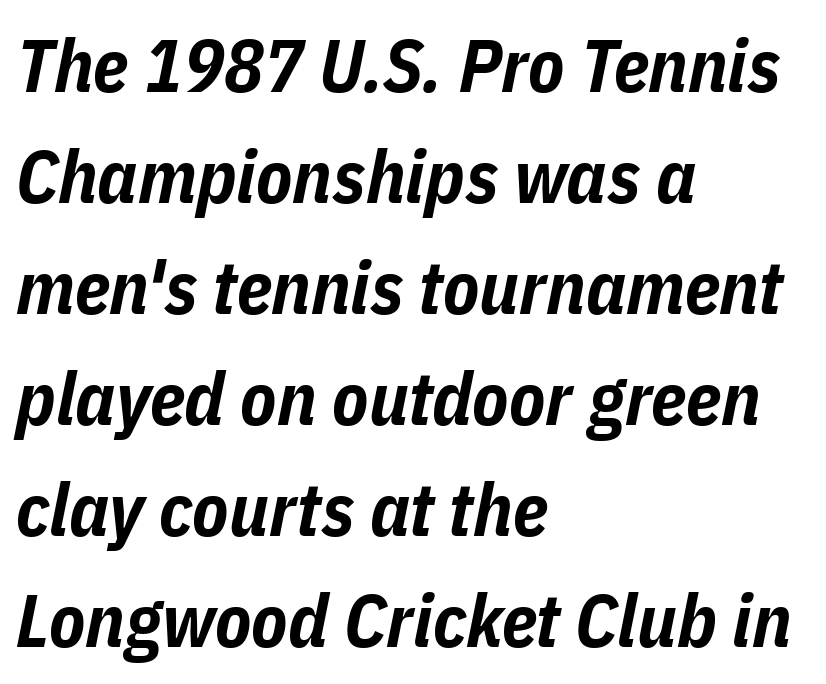
{"italic": "yes", "lean": "right", "slant_degrees": 11, "bold": "yes", "weight": "bold", "width": "condensed", "stroke_contrast": "low", "x_height": "medium", "monospaced": "no", "underline": "no", "align": "left", "line_spacing": "normal", "line_spacing_ratio": 1.5, "letter_spacing": "normal", "letter_spacing_em": 0.0, "glyph_px": 74}
